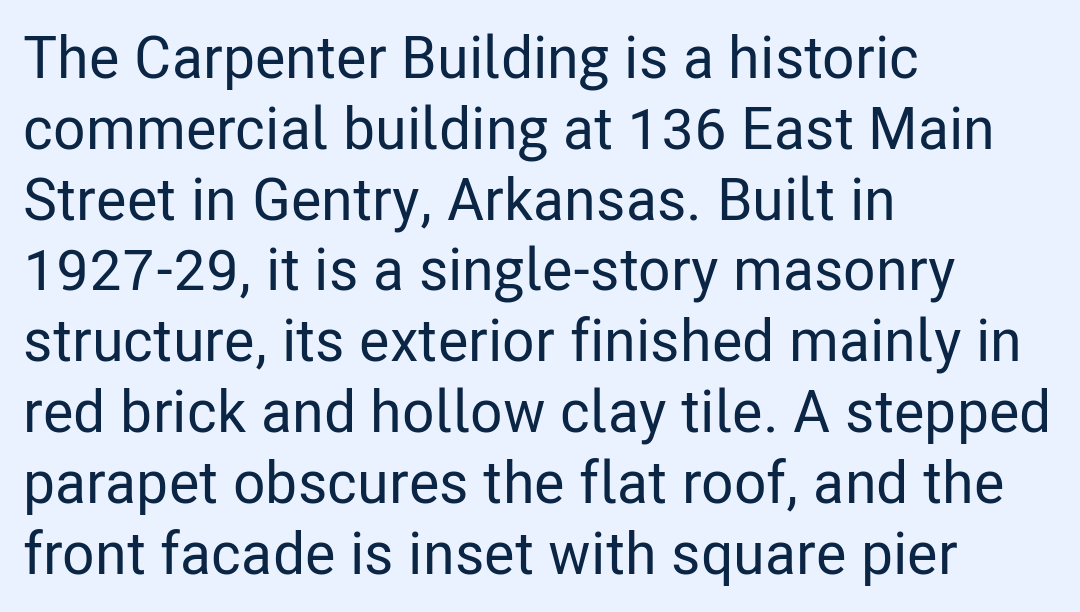
The image shows 59 px condensed sans-serif type, upright; set left-aligned, line spacing 1.2x, normal letter spacing, not underlined; low stroke contrast and a medium x-height.
